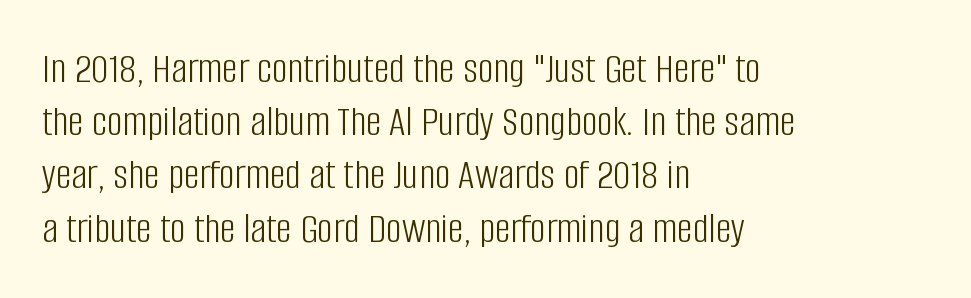
Q: Is the text bold? A: No.
Q: Is the text italic (slanted)? A: No, it is upright.
Q: Is the typeface a serif or a sans-serif typeface? A: Sans-serif.
Q: Is the text underlined? A: No.
Q: How is the paragraph aligned? A: Left-aligned.
Q: Is the spacing between letters normal or unusually wide? A: Normal.
Q: Width (condensed, normal, or wide)? A: Condensed.
Q: Stroke contrast? A: Low.
Q: x-height? A: Large.
Q: Monospaced? A: No.
